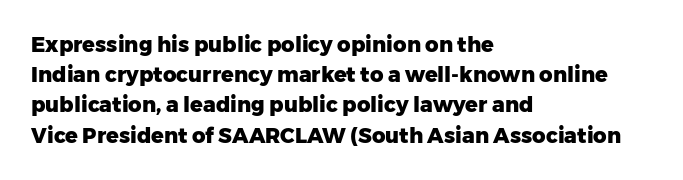
Emphasis by weight is at full strength: bold. Compared with typical body copy, the letter spacing here is the same. The passage shown is not underscored anywhere. Each new line begins a customary step beneath the previous one.
